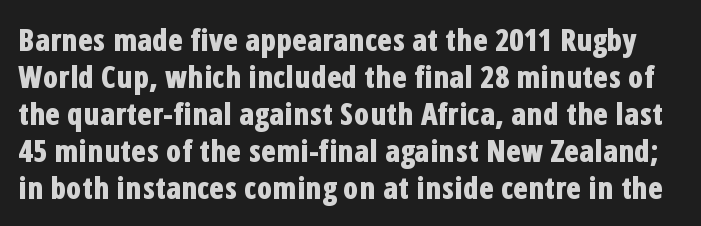
This sample uses plain, unmodified letter spacing. The letters advance in unequal steps, a hallmark of proportional type. The words here are not underlined. Ordinary non-slanted type is in use. How heavy is the stroke? Heavy — this is a bold.
